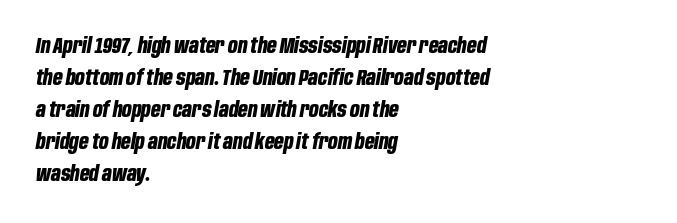
{"italic": "yes", "lean": "right", "slant_degrees": 10, "bold": "yes", "underline": "no", "align": "left", "line_spacing": "normal", "line_spacing_ratio": 1.52, "letter_spacing": "normal", "letter_spacing_em": 0.0, "glyph_px": 21}
